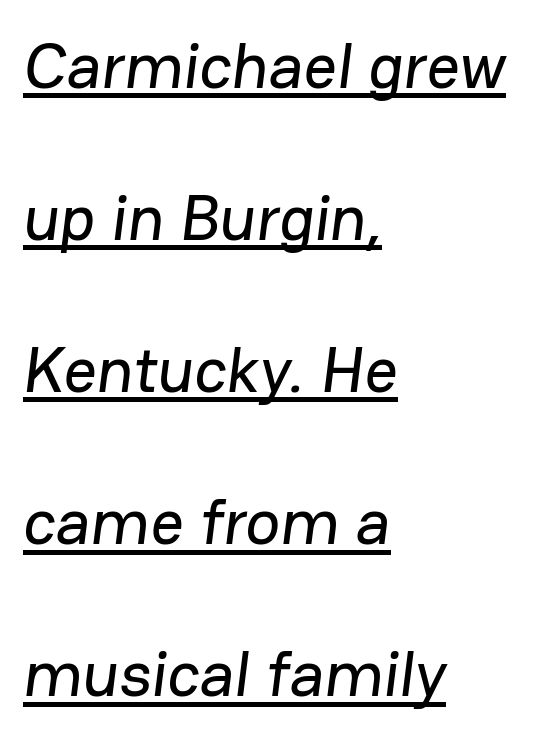
{"serif": "no", "width": "normal", "stroke_contrast": "low", "x_height": "medium", "monospaced": "no", "underline": "yes", "align": "left", "line_spacing": "loose", "line_spacing_ratio": 2.34, "letter_spacing": "normal", "letter_spacing_em": 0.0, "glyph_px": 65}
